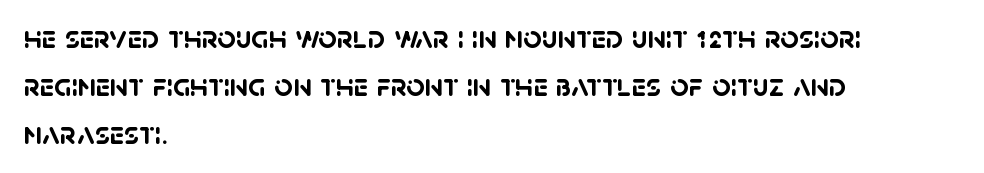
Varying glyph widths throughout — classic text-font behaviour. Typesetter's note: full bold, strokes at maximum text heaviness. Stroke terminals: plain, sans-serif. A normal amount of white space separates one row of letters from the next.
